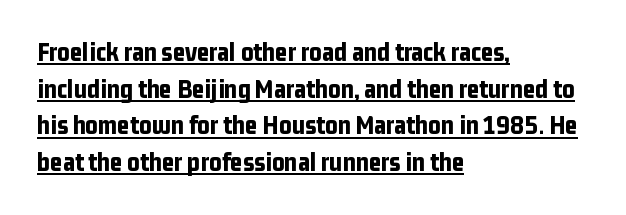
The image shows 27 px bold type, upright; set left-aligned, normal line spacing (1.36x), normal letter spacing, underlined.
